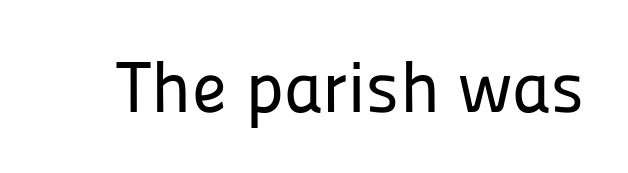
The text was rendered using a sans face with plain stroke endings. Between one letter and the next there's only the usual sliver of space. Looks like regular typesetting: each glyph gets only the width it needs. Words float on clear page, feet unadorned. The font's upright variant was chosen for this text.
